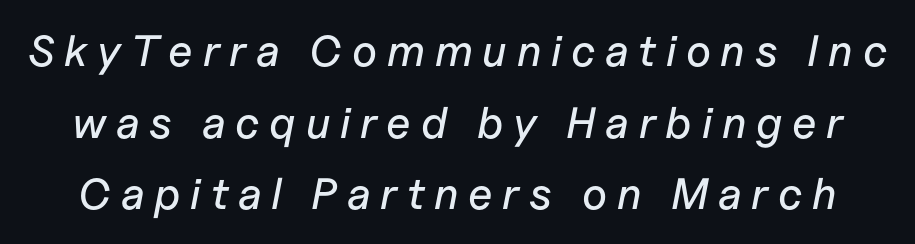
The block of text has a typical density, with ordinary space between rows. In terms of letterspacing, this is a distinctly airy, spread setting. The foot of each line stays bare and open. A typesetter would call this proportional, since set widths differ per character. The rendering applies a slant to the glyphs.
